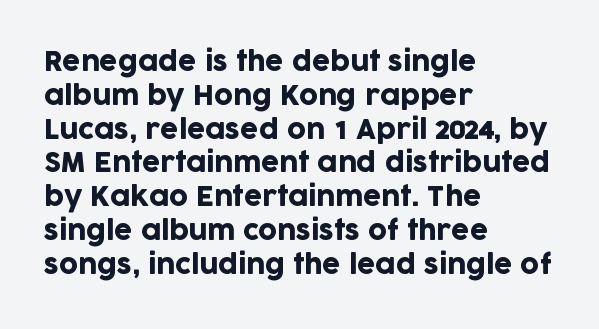
Q: Is the text italic (slanted)? A: No, it is upright.
Q: Is the text underlined? A: No.
Q: How is the paragraph aligned? A: Left-aligned.
Q: Is the spacing between letters normal or unusually wide? A: Normal.
Q: Is the spacing between lines tight, normal or loose? A: Normal.
